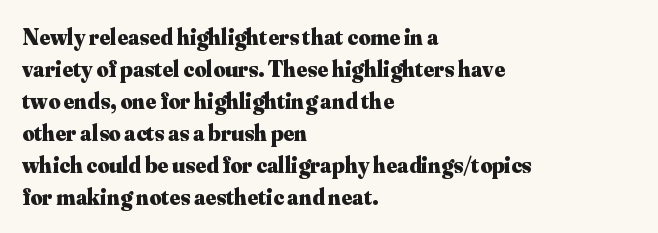
Q: Is the text bold? A: Yes.
Q: Is the text italic (slanted)? A: No, it is upright.
Q: Is the text underlined? A: No.
Q: How is the paragraph aligned? A: Left-aligned.
Q: Is the spacing between letters normal or unusually wide? A: Normal.
Q: Is the spacing between lines tight, normal or loose? A: Normal.
